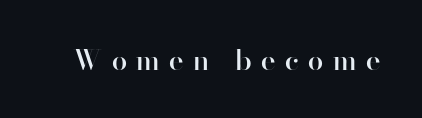
{"serif": "no", "italic": "no", "bold": "semi", "weight": "semibold", "width": "normal", "stroke_contrast": "high", "x_height": "small", "monospaced": "no", "underline": "no", "letter_spacing": "wide", "letter_spacing_em": 0.34, "glyph_px": 28}
